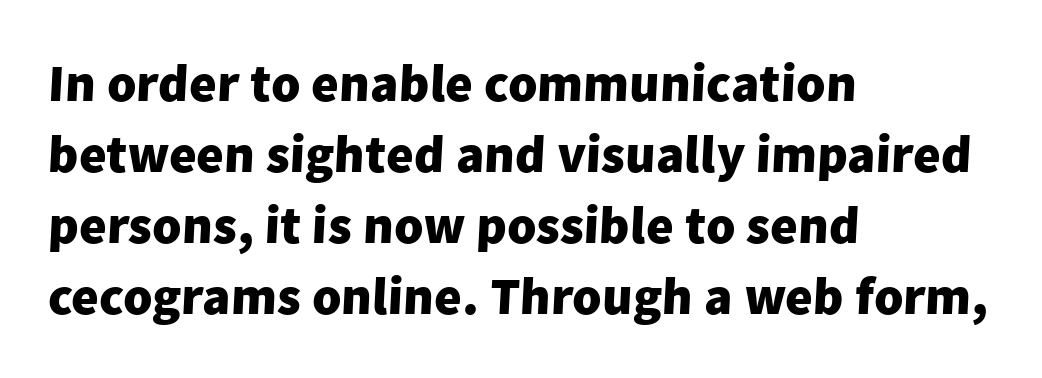
{"serif": "no", "bold": "yes", "weight": "heavy", "width": "normal", "stroke_contrast": "low", "x_height": "medium", "monospaced": "no", "underline": "no", "align": "left", "line_spacing": "normal", "line_spacing_ratio": 1.34, "letter_spacing": "normal", "letter_spacing_em": 0.0, "glyph_px": 53}
